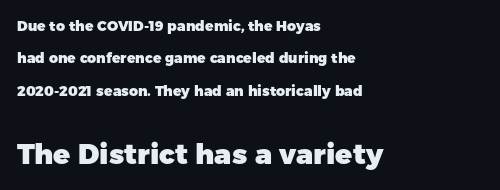
Q: Is the text bold? A: Yes.
Q: Is the text italic (slanted)? A: No, it is upright.
Q: Is the typeface a serif or a sans-serif typeface? A: Sans-serif.
Q: Is the text underlined? A: No.
Q: How is the paragraph aligned? A: Left-aligned.
Q: Is the spacing between letters normal or unusually wide? A: Normal.
Q: Is the spacing between lines tight, normal or loose? A: Loose.
Q: Which block of text is set in a larger size, the first (top) or the second (bottom)? A: The second (bottom) one.
Q: Width (condensed, normal, or wide)? A: Normal.
Q: Stroke contrast? A: Low.
Q: x-height? A: Medium.
Q: Monospaced? A: No.
